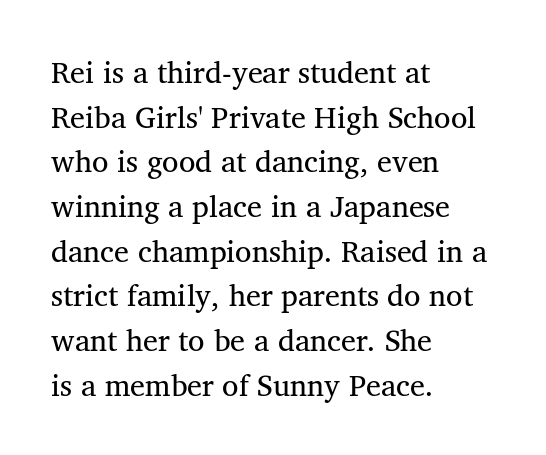
{"serif": "yes", "italic": "no", "bold": "no", "weight": "regular", "width": "normal", "stroke_contrast": "medium", "x_height": "medium", "monospaced": "no", "underline": "no", "align": "left", "line_spacing": "normal", "line_spacing_ratio": 1.49, "letter_spacing": "normal", "letter_spacing_em": 0.0, "glyph_px": 30}
